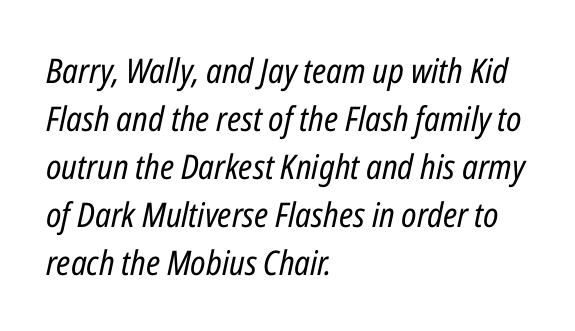
{"italic": "yes", "lean": "right", "slant_degrees": 12, "bold": "no", "weight": "regular", "width": "condensed", "stroke_contrast": "low", "x_height": "medium", "monospaced": "no", "underline": "no", "align": "left", "line_spacing": "normal", "line_spacing_ratio": 1.41, "letter_spacing": "normal", "letter_spacing_em": 0.0, "glyph_px": 34}
